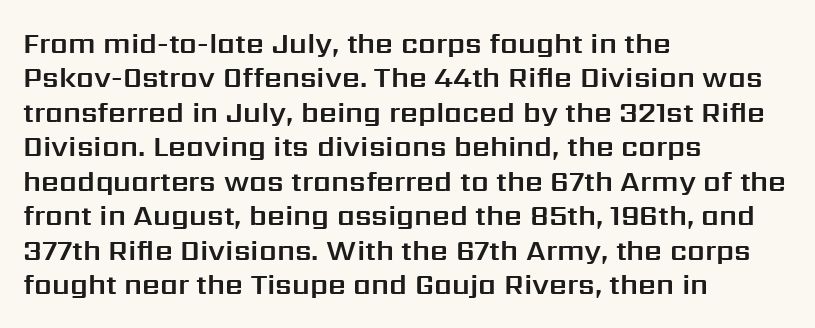
Q: Is the text italic (slanted)? A: No, it is upright.
Q: Is the typeface a serif or a sans-serif typeface? A: Sans-serif.
Q: Is the text underlined? A: No.
Q: How is the paragraph aligned? A: Left-aligned.
Q: Is the spacing between letters normal or unusually wide? A: Normal.
Q: Width (condensed, normal, or wide)? A: Normal.
Q: Stroke contrast? A: Medium.
Q: x-height? A: Medium.
Q: Monospaced? A: No.
